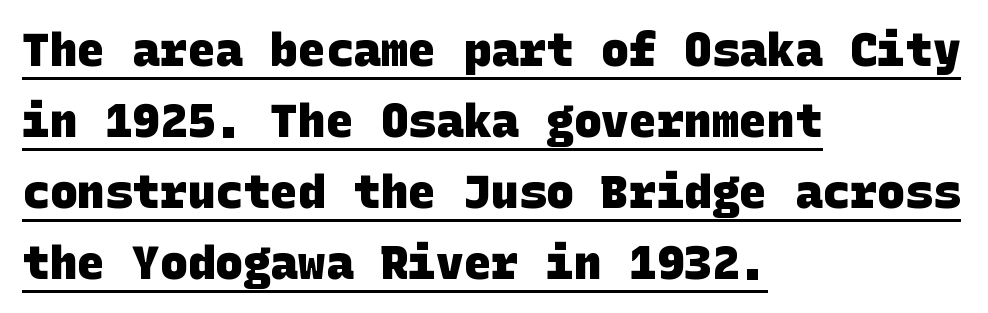
Serif or sans? Sans — the stroke terminals are bare. Compared with an ordinary text face, these strokes are far heavier — a full bold. Left-aligned paragraph, ragged on the right. A rule runs beneath these lines of type.
